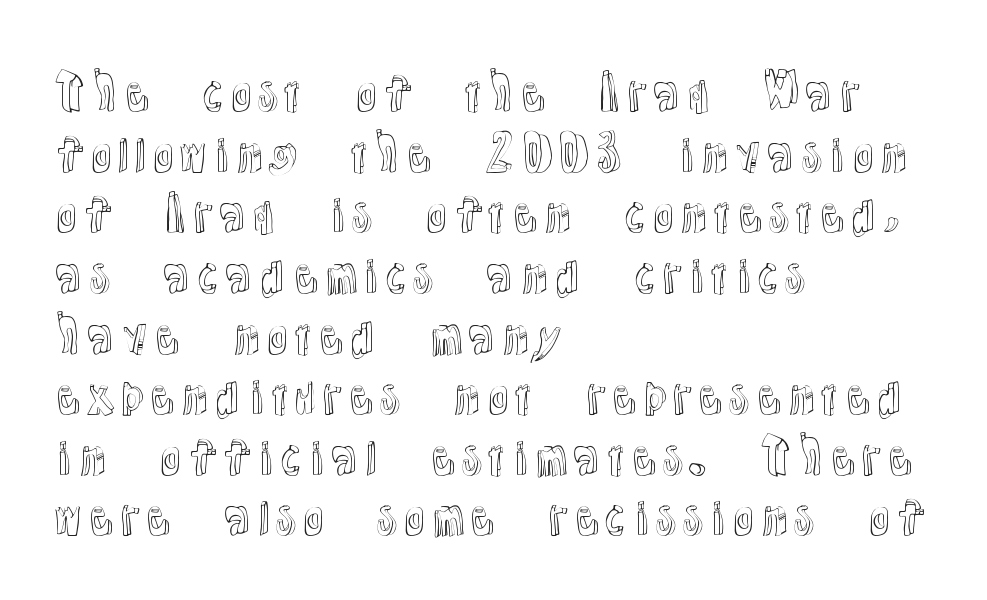
If you drew a ruler down the left edge, every line would touch it. The specimen reads as upright at a glance. The horizontal fit of the characters is conventional and even. Decoration check: the copy has no underline.
